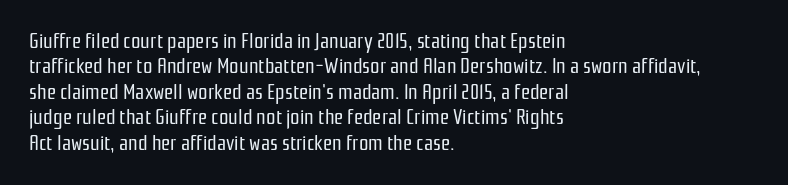
The image shows 21 px text type, upright; set left-aligned, line spacing 1.21x, normal letter spacing, not underlined.
